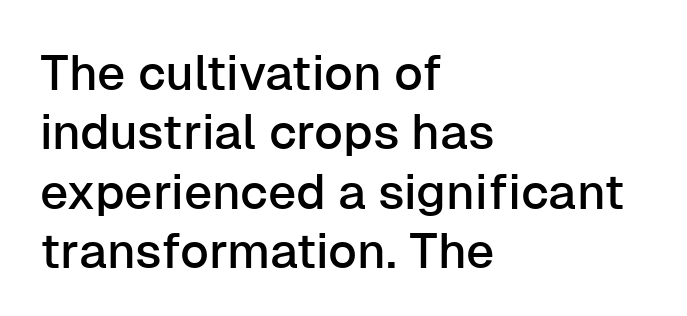
{"serif": "no", "italic": "no", "width": "normal", "stroke_contrast": "low", "x_height": "medium", "monospaced": "no", "underline": "no", "align": "left", "line_spacing_ratio": 1.21, "letter_spacing": "normal", "letter_spacing_em": 0.0, "glyph_px": 49}
